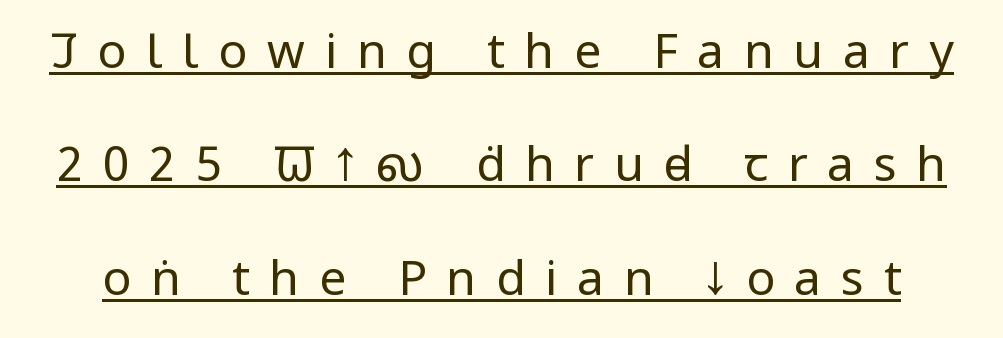
{"serif": "no", "italic": "no", "bold": "no", "weight": "regular", "width": "condensed", "stroke_contrast": "low", "x_height": "large", "monospaced": "no", "underline": "yes", "line_spacing": "loose", "line_spacing_ratio": 2.36, "letter_spacing": "wide", "letter_spacing_em": 0.41, "glyph_px": 48}
